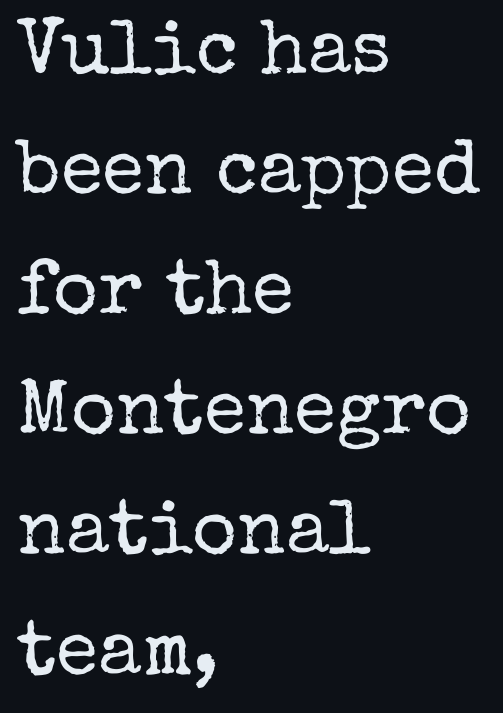
{"serif": "yes", "italic": "no", "bold": "no", "weight": "regular", "width": "normal", "stroke_contrast": "low", "x_height": "medium", "monospaced": "no", "underline": "no", "align": "left", "line_spacing": "normal", "line_spacing_ratio": 1.56, "letter_spacing": "normal", "letter_spacing_em": 0.0, "glyph_px": 77}
